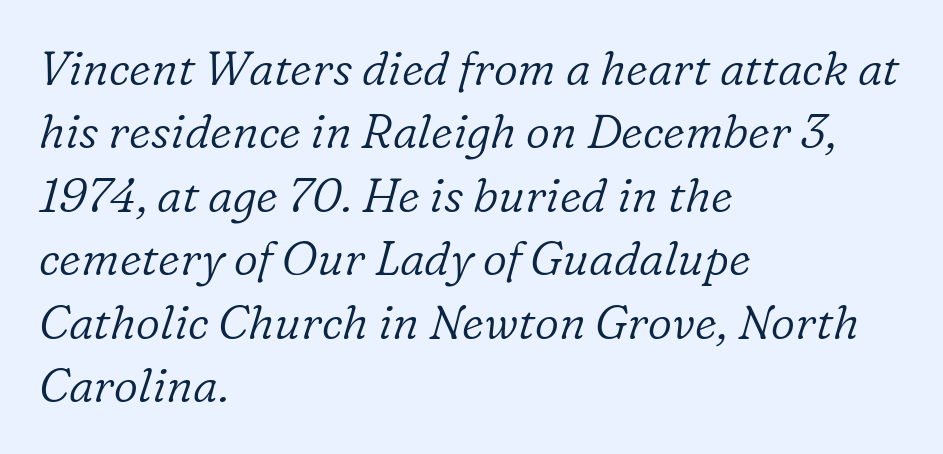
The image shows 47 px light serif type, italic (leaning right); set left-aligned, normal line spacing (1.35x), normal letter spacing, not underlined; low stroke contrast and a medium x-height.
